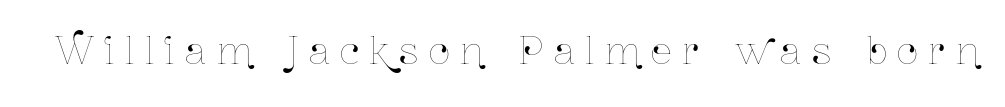
Does extra space separate the letters? Yes, quite a lot of it. Descenders are the only things crossing below the line. Quick note: not italic, upright. A typesetter would call this proportional, since set widths differ per character.
